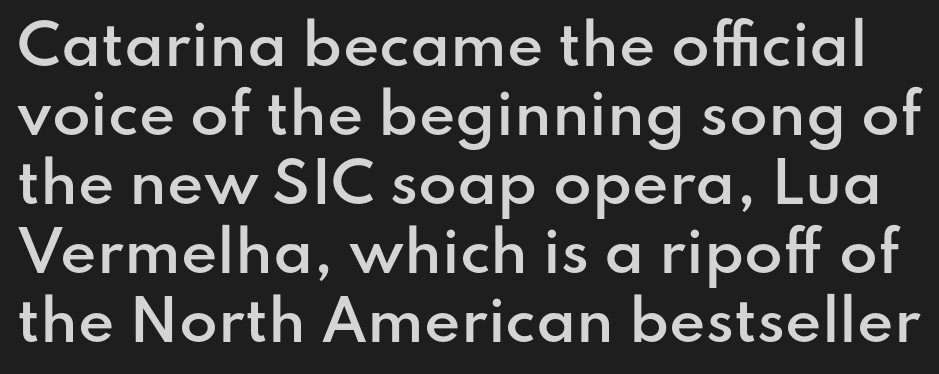
{"serif": "no", "italic": "no", "bold": "semi", "weight": "semibold", "width": "normal", "stroke_contrast": "low", "x_height": "small", "monospaced": "no", "underline": "no", "line_spacing_ratio": 1.23, "letter_spacing": "normal", "letter_spacing_em": 0.0, "glyph_px": 56}
